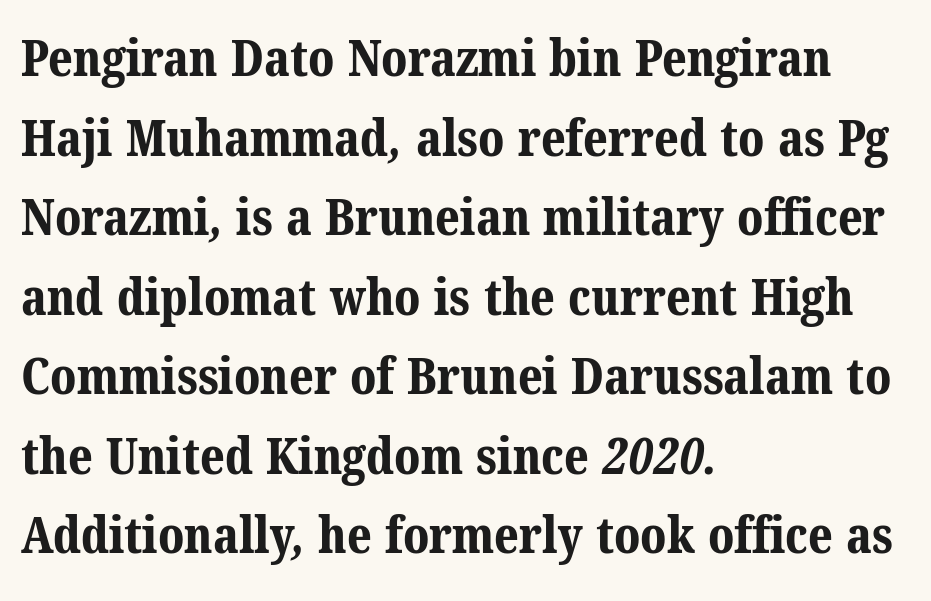
The image shows 51 px bold serif type; set left-aligned, normal line spacing (1.56x), normal letter spacing, not underlined; medium stroke contrast and a medium x-height.
